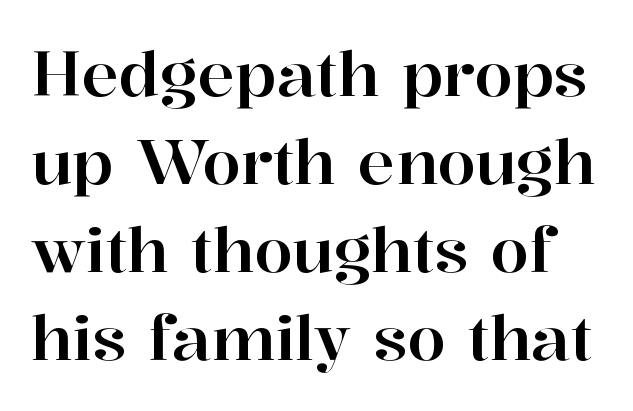
{"serif": "yes", "italic": "no", "width": "normal", "stroke_contrast": "high", "x_height": "medium", "monospaced": "no", "underline": "no", "line_spacing": "normal", "line_spacing_ratio": 1.42, "letter_spacing": "normal", "letter_spacing_em": 0.0, "glyph_px": 62}
